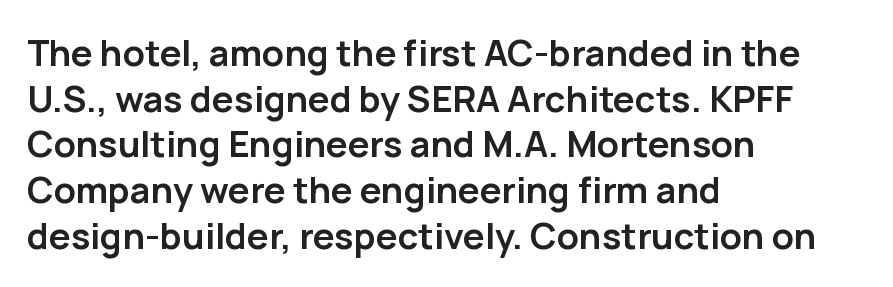
{"serif": "no", "italic": "no", "bold": "yes", "weight": "semibold", "width": "normal", "stroke_contrast": "low", "x_height": "medium", "monospaced": "no", "underline": "no", "align": "left", "line_spacing": "normal", "line_spacing_ratio": 1.27, "letter_spacing": "normal", "letter_spacing_em": 0.0, "glyph_px": 36}
